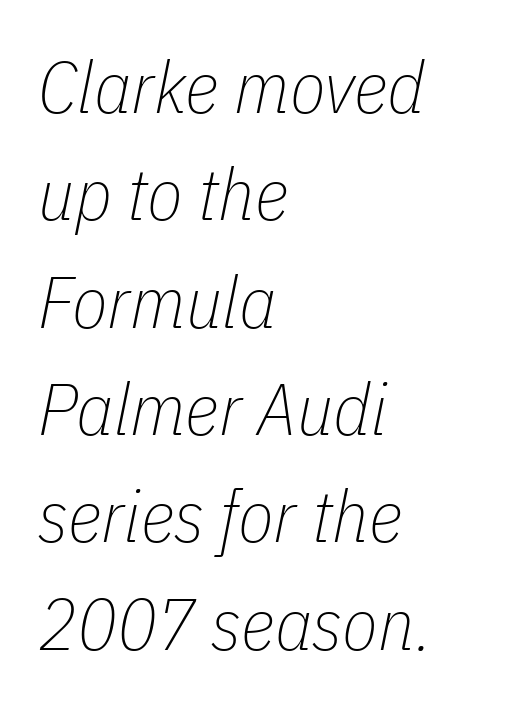
{"italic": "yes", "lean": "right", "slant_degrees": 11, "bold": "no", "weight": "thin", "width": "condensed", "stroke_contrast": "low", "x_height": "medium", "monospaced": "no", "underline": "no", "align": "left", "line_spacing": "normal", "line_spacing_ratio": 1.47, "letter_spacing": "normal", "letter_spacing_em": 0.0, "glyph_px": 73}
